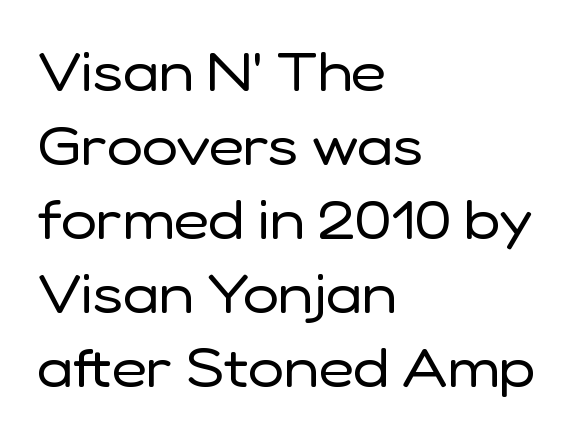
{"serif": "no", "italic": "no", "bold": "no", "weight": "regular", "width": "normal", "stroke_contrast": "low", "x_height": "medium", "monospaced": "no", "underline": "no", "align": "left", "line_spacing": "normal", "line_spacing_ratio": 1.37, "letter_spacing": "normal", "letter_spacing_em": 0.0, "glyph_px": 54}
